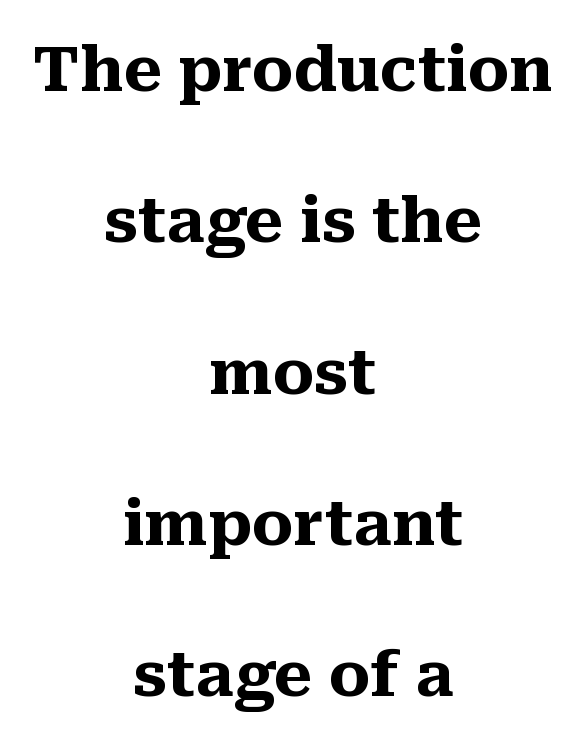
The face used here is proportionally spaced, like ordinary book or web type. Whoever set this chose breathing room over compactness in the vertical rhythm. A dark, heavy texture on the line: the type is bold. Anything drawn beneath the words? Only blank space. The face used here is seriffed, in the tradition of book romans.
